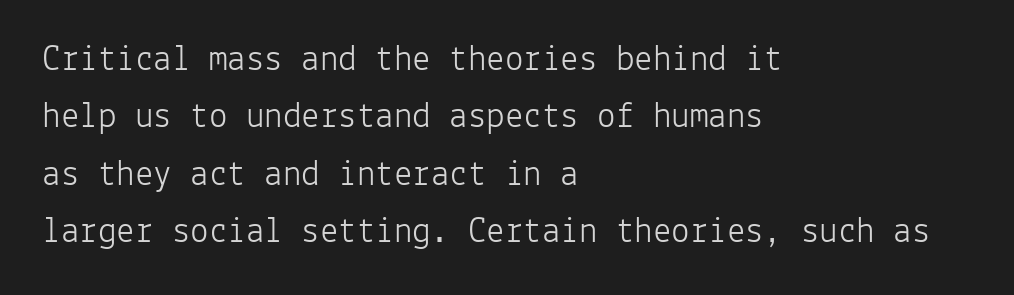
The image shows 37 px light sans-serif type, upright, monospaced; set left-aligned, normal line spacing (1.55x), normal letter spacing, not underlined; low stroke contrast and a medium x-height.
